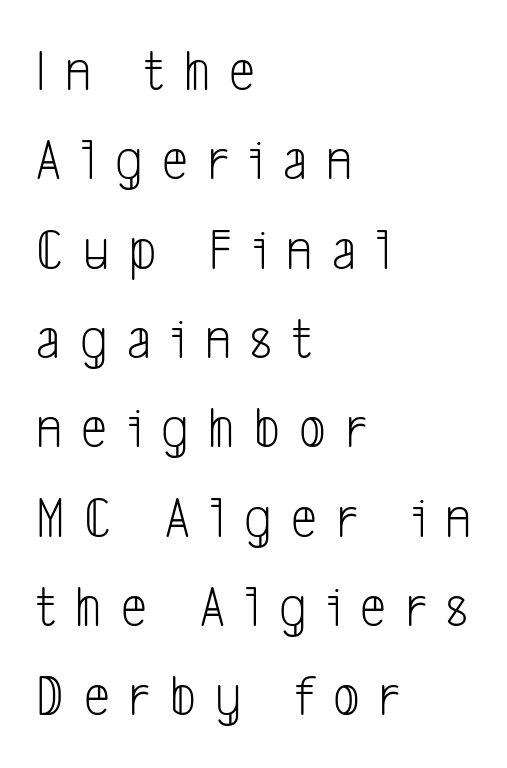
{"serif": "no", "bold": "no", "weight": "light", "width": "condensed", "stroke_contrast": "low", "x_height": "medium", "monospaced": "no", "underline": "no", "align": "left", "line_spacing": "normal", "line_spacing_ratio": 1.54, "letter_spacing": "wide", "letter_spacing_em": 0.34, "glyph_px": 58}
